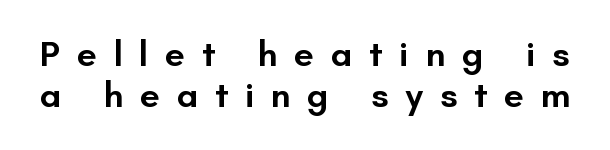
The typesetting leans somewhat heavy: a semibold. You could only call the tracking loose — the letters float apart. Spacing verdict: proportional, widths tailored to each character. You can tell it's not italic because the verticals are truly vertical. Typographically, this falls in the sans-serif category.
